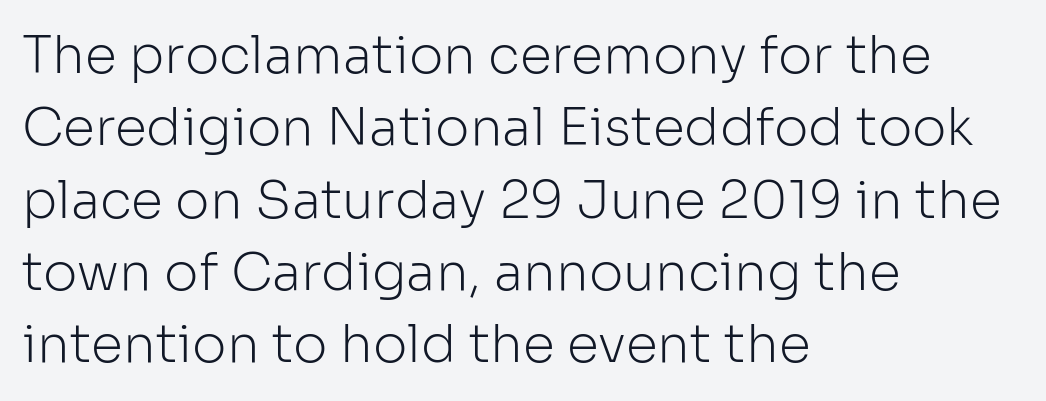
The image shows 52 px light sans-serif type, upright; set left-aligned, normal line spacing (1.39x), normal letter spacing, not underlined; low stroke contrast and a medium x-height.
